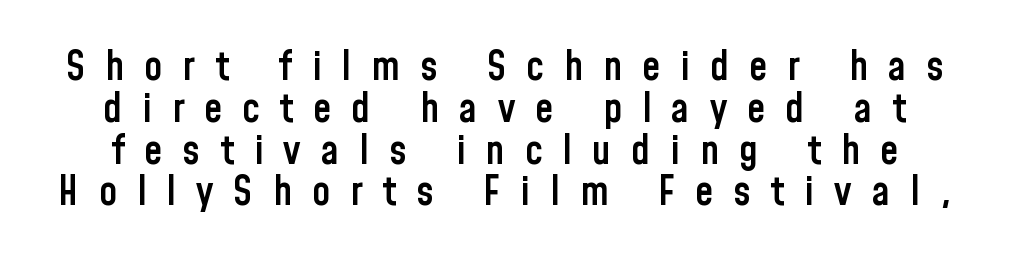
The lettering stays uniformly vertical, giving the passage a roman look. The rendering uses natural spacing where letterforms have individual widths. The passage shown stacks its lines with hardly any gap. The face used here is a sans, in the tradition of grotesques and geometrics. The type is letterspaced generously, with wide tracking. The space directly below the letters is spotless.
